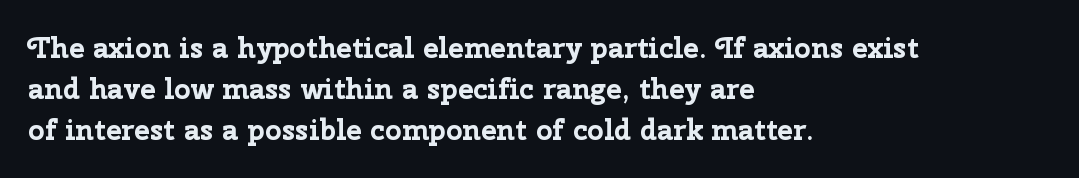
The image shows 29 px bold sans-serif type, upright; set left-aligned, normal line spacing (1.42x), normal letter spacing, not underlined; low stroke contrast and a medium x-height.
